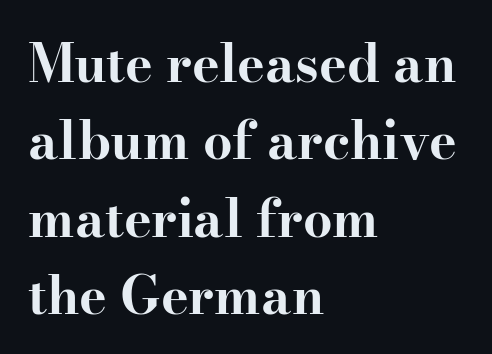
There is no visible air inserted between adjacent glyphs. Plain, unruled lines of type. Proportional: the letters do not fall into vertical columns. The designer went with a serif here, giving each stem small feet. These lines are set flush left with a ragged right edge.
